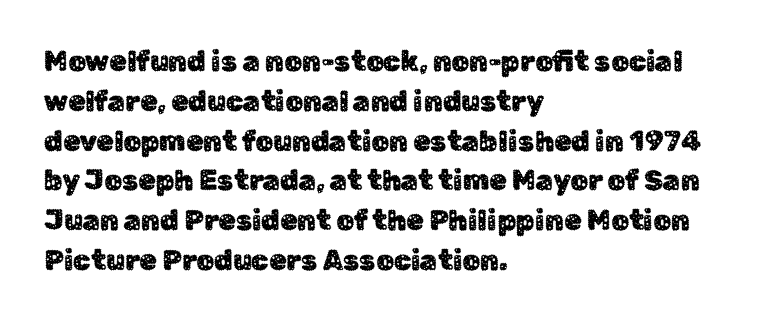
{"serif": "no", "italic": "no", "width": "normal", "stroke_contrast": "low", "x_height": "medium", "monospaced": "no", "underline": "no", "align": "left", "line_spacing": "normal", "line_spacing_ratio": 1.42, "letter_spacing": "normal", "letter_spacing_em": 0.0, "glyph_px": 28}
